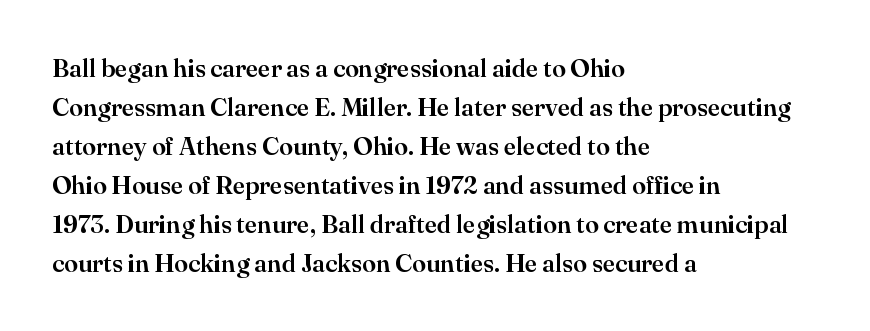
The horizontal fit of the characters is conventional and even. The passage shown stacks its lines at a standard gap. The letters stand straight up with perfectly vertical stems. Descender tails drop into unmarked territory. Is the block centered? No — it sits flush against the left margin.
